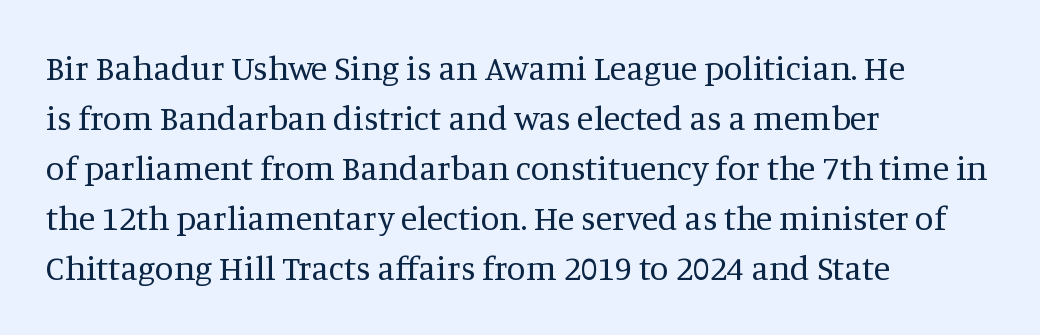
What stands out about the letter spacing? Nothing — it is the standard amount. Posture: vertical. Serif or sans? Serif — the stroke terminals have little feet. The paragraph has a hard left edge and a soft right edge. Bold? No — there's no thickening of the strokes. Here the designer chose a conventional face with non-uniform glyph widths.
